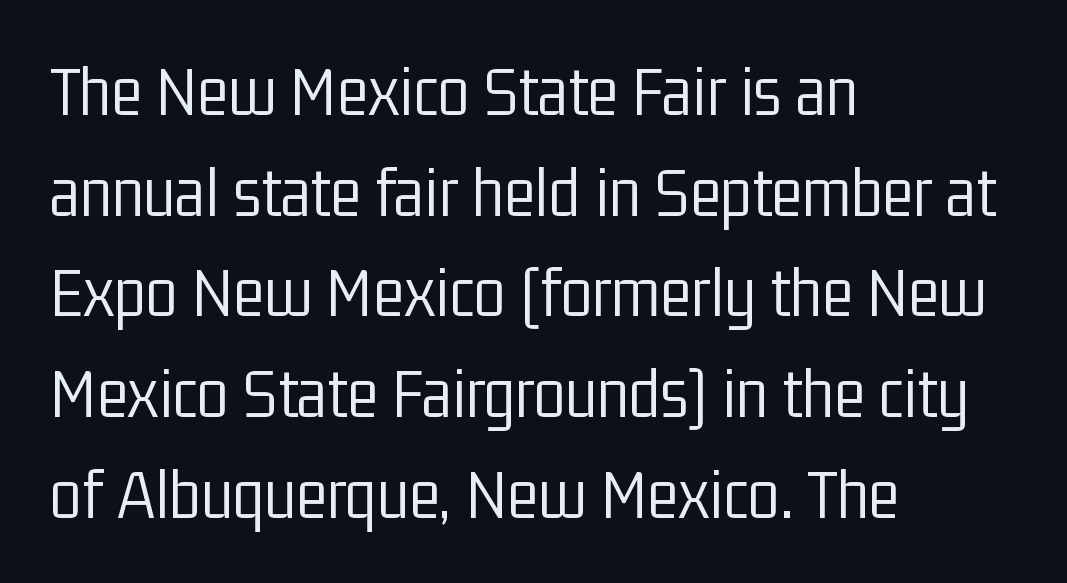
{"serif": "no", "italic": "no", "bold": "no", "weight": "light", "width": "condensed", "stroke_contrast": "low", "x_height": "medium", "monospaced": "no", "underline": "no", "align": "left", "line_spacing": "normal", "line_spacing_ratio": 1.38, "letter_spacing": "normal", "letter_spacing_em": 0.0, "glyph_px": 73}
